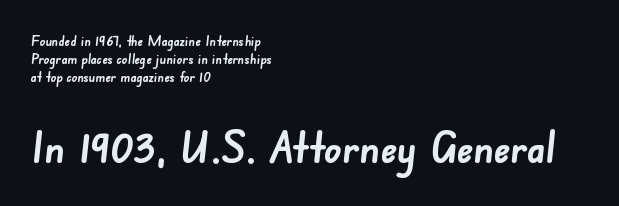
The image shows 43 px semibold sans-serif type; set left-aligned, normal line spacing (1.28x), normal letter spacing, not underlined; the second (bottom) block is 3.07x larger; low stroke contrast and a small x-height.
